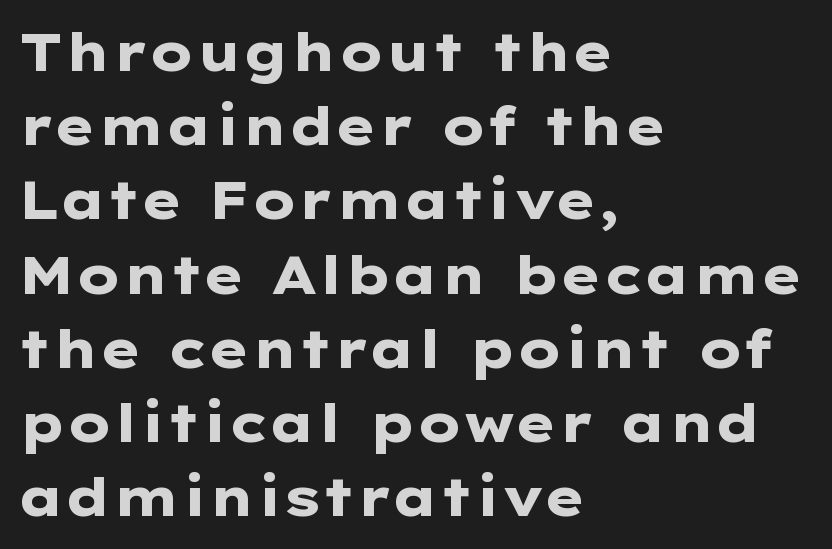
The image shows 53 px heavy, wide sans-serif type, upright; set left-aligned, normal line spacing (1.4x), normal letter spacing, not underlined; low stroke contrast and a medium x-height.
